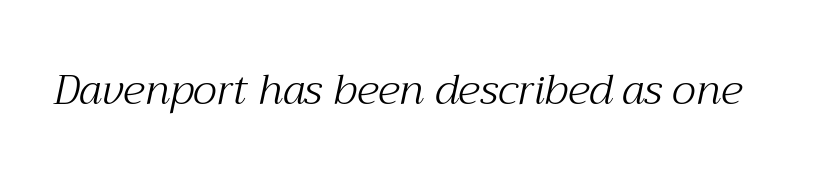
Check under the words: just untouched page. The letters advance in unequal steps, a hallmark of proportional type. The typeface chosen for these lines features serifs. Each stroke keeps to a modest, everyday thickness or less.
